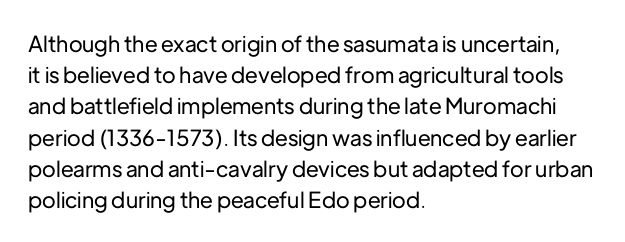
The image shows 22 px text type, upright; set left-aligned, normal line spacing (1.42x), normal letter spacing, not underlined.
